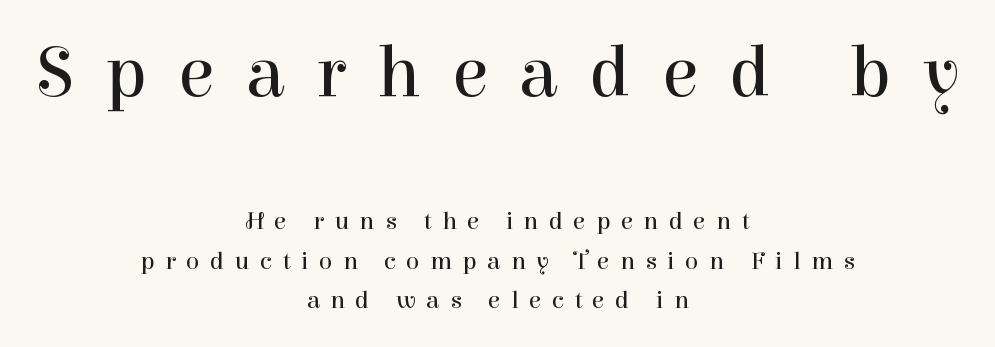
{"serif": "yes", "italic": "no", "bold": "no", "weight": "regular", "width": "normal", "stroke_contrast": "high", "x_height": "medium", "monospaced": "no", "underline": "no", "align": "center", "line_spacing": "normal", "line_spacing_ratio": 1.58, "letter_spacing": "wide", "letter_spacing_em": 0.42, "larger_block": "first", "size_ratio": 2.96, "glyph_px": 74}
